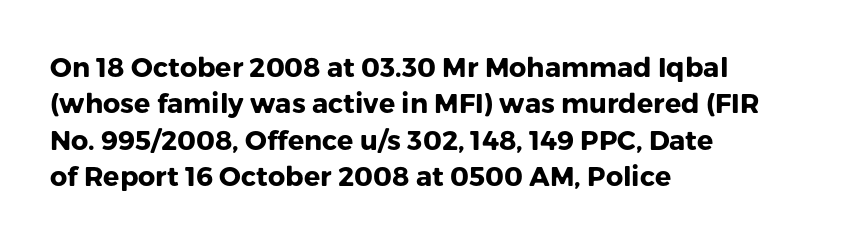
{"italic": "no", "bold": "yes", "underline": "no", "align": "left", "line_spacing": "normal", "line_spacing_ratio": 1.35, "letter_spacing": "normal", "letter_spacing_em": 0.0, "glyph_px": 27}
